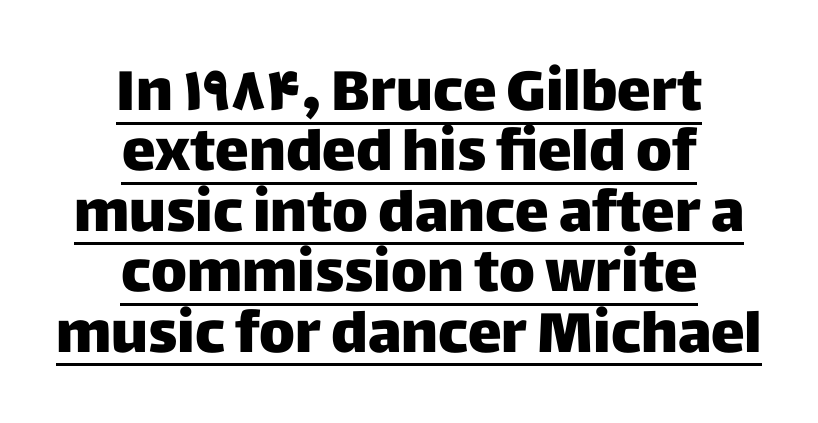
{"serif": "no", "italic": "no", "width": "normal", "stroke_contrast": "low", "x_height": "large", "monospaced": "no", "underline": "yes", "align": "center", "line_spacing": "tight", "line_spacing_ratio": 1.06, "letter_spacing": "normal", "letter_spacing_em": 0.0, "glyph_px": 57}
